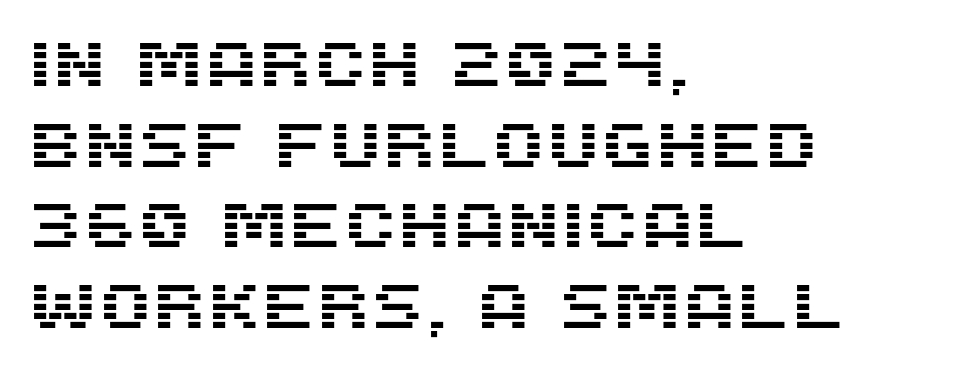
The image shows 62 px sans-serif type, upright; set left-aligned, normal line spacing (1.3x), normal letter spacing, not underlined; medium stroke contrast and a large x-height.
